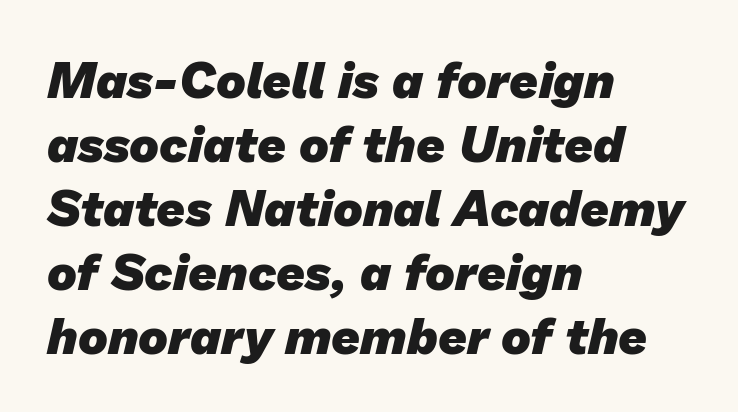
Q: Is the text bold? A: Yes.
Q: Is the typeface a serif or a sans-serif typeface? A: Sans-serif.
Q: Is the text underlined? A: No.
Q: How is the paragraph aligned? A: Left-aligned.
Q: Is the spacing between letters normal or unusually wide? A: Normal.
Q: Is the spacing between lines tight, normal or loose? A: Normal.
Q: Width (condensed, normal, or wide)? A: Normal.
Q: Stroke contrast? A: Low.
Q: x-height? A: Medium.
Q: Monospaced? A: No.
